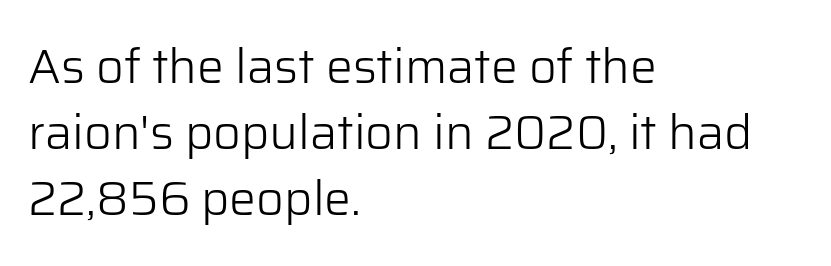
The strokes are not fattened; the text isn't bold. Unlike italic type, these characters show no tilt at all. These lines stack with their left ends in a neat column. Letterform terminals end flat and unadorned throughout the passage. Spacing verdict: proportional, widths tailored to each character.
